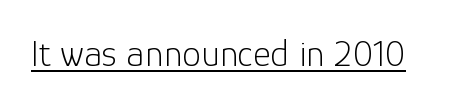
{"serif": "no", "italic": "no", "bold": "no", "weight": "light", "width": "normal", "stroke_contrast": "low", "x_height": "medium", "monospaced": "no", "underline": "yes", "letter_spacing": "normal", "letter_spacing_em": 0.0, "glyph_px": 38}
